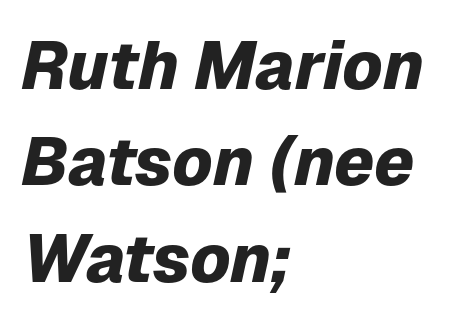
Q: Is the text bold? A: Yes.
Q: Is the text italic (slanted)? A: Yes, it leans right by about 12 degrees.
Q: Is the text underlined? A: No.
Q: How is the paragraph aligned? A: Left-aligned.
Q: Is the spacing between letters normal or unusually wide? A: Normal.
Q: Is the spacing between lines tight, normal or loose? A: Normal.
Q: Width (condensed, normal, or wide)? A: Normal.
Q: Stroke contrast? A: Low.
Q: x-height? A: Medium.
Q: Monospaced? A: No.
